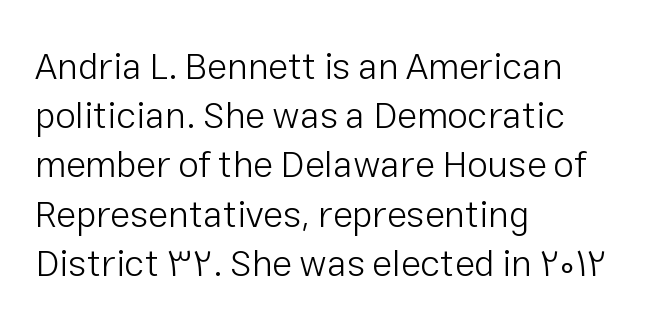
You could call the tracking neutral — neither tight nor loose. Students, observe: this is what conventionally led text looks like. These lines are rendered in a variable-pitch font. Alignment: flush left.
